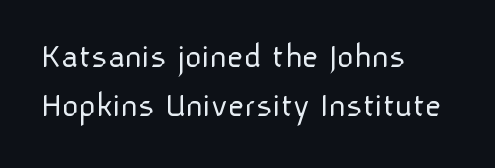
Each new line begins a customary step beneath the previous one. Character widths vary here, with narrow letters taking less room than wide ones. Glyph-to-glyph distance matches everyday printed text. The rendering anchors every line to the left-hand side.
